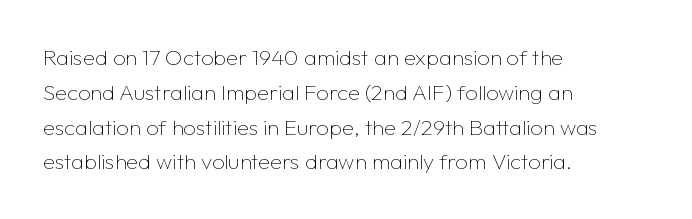
Q: Is the text bold? A: No.
Q: Is the text italic (slanted)? A: No, it is upright.
Q: Is the text underlined? A: No.
Q: How is the paragraph aligned? A: Left-aligned.
Q: Is the spacing between letters normal or unusually wide? A: Normal.
Q: Is the spacing between lines tight, normal or loose? A: Normal.
